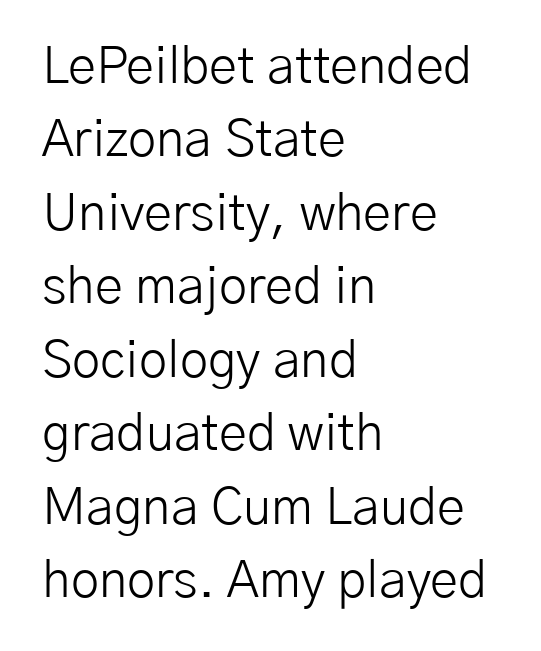
Q: Is the text bold? A: No.
Q: Is the text italic (slanted)? A: No, it is upright.
Q: Is the typeface a serif or a sans-serif typeface? A: Sans-serif.
Q: Is the text underlined? A: No.
Q: How is the paragraph aligned? A: Left-aligned.
Q: Is the spacing between letters normal or unusually wide? A: Normal.
Q: Is the spacing between lines tight, normal or loose? A: Normal.
Q: Width (condensed, normal, or wide)? A: Normal.
Q: Stroke contrast? A: Low.
Q: x-height? A: Medium.
Q: Monospaced? A: No.
